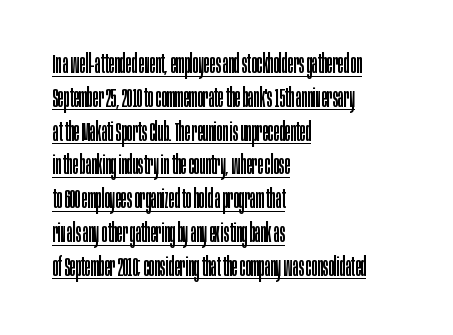
Upright lettering throughout. You can see a thin bar hugging the bottom of the glyphs. The rows are spaced the way most documents space them. This reads as an unemphasized weight, regular at the heaviest.
